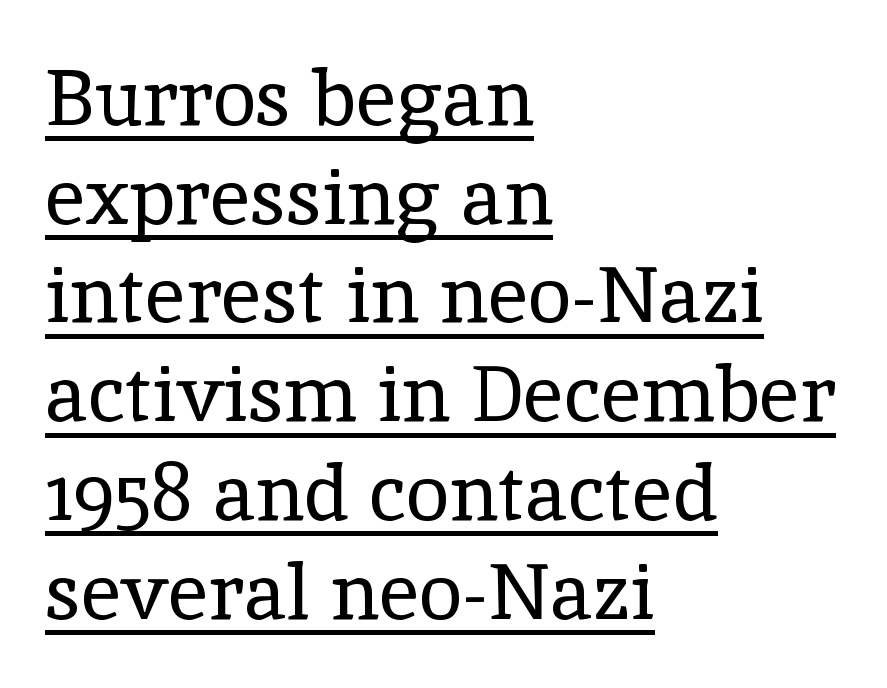
The image shows 79 px regular-weight serif type, upright; set left-aligned, normal line spacing (1.25x), normal letter spacing, underlined; a medium x-height.
